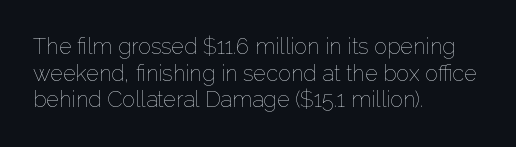
{"italic": "no", "bold": "no", "underline": "no", "align": "left", "line_spacing_ratio": 1.21, "letter_spacing": "normal", "letter_spacing_em": 0.0, "glyph_px": 22}
